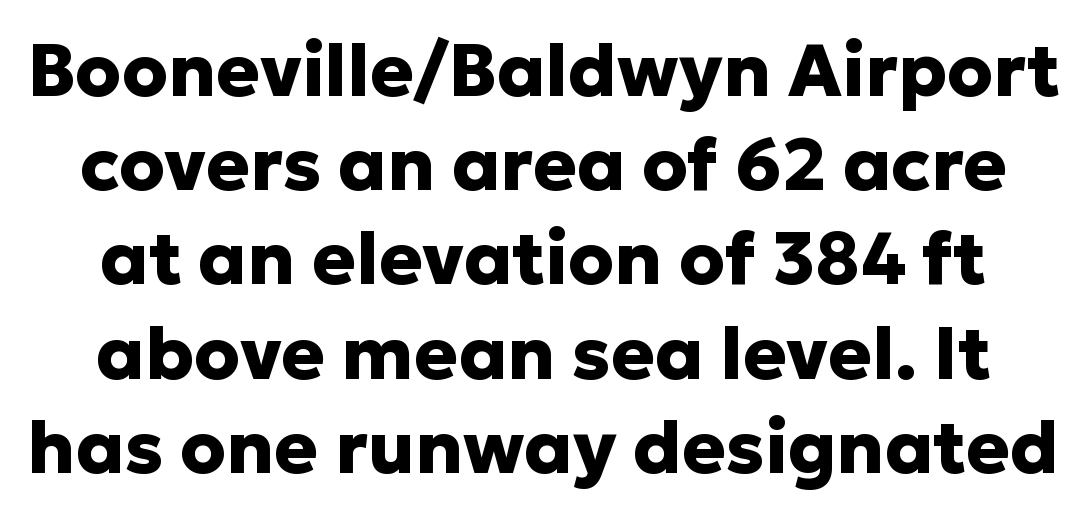
Q: Is the text bold? A: Yes.
Q: Is the text italic (slanted)? A: No, it is upright.
Q: Is the typeface a serif or a sans-serif typeface? A: Sans-serif.
Q: Is the text underlined? A: No.
Q: Is the spacing between letters normal or unusually wide? A: Normal.
Q: Is the spacing between lines tight, normal or loose? A: Normal.
Q: Width (condensed, normal, or wide)? A: Normal.
Q: Stroke contrast? A: Low.
Q: x-height? A: Medium.
Q: Monospaced? A: No.
